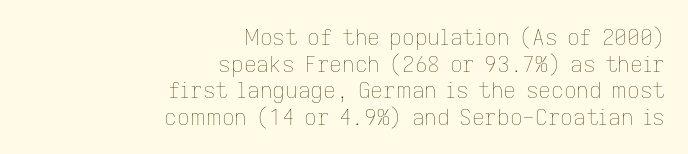
Q: Is the text bold? A: No.
Q: Is the text italic (slanted)? A: No, it is upright.
Q: Is the text underlined? A: No.
Q: How is the paragraph aligned? A: Right-aligned.
Q: Is the spacing between letters normal or unusually wide? A: Normal.
